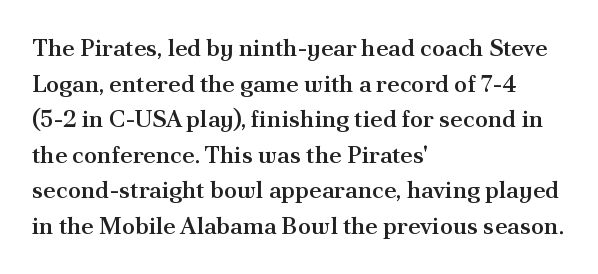
{"italic": "no", "bold": "semi", "underline": "no", "align": "left", "line_spacing": "normal", "line_spacing_ratio": 1.48, "letter_spacing": "normal", "letter_spacing_em": 0.0, "glyph_px": 24}
